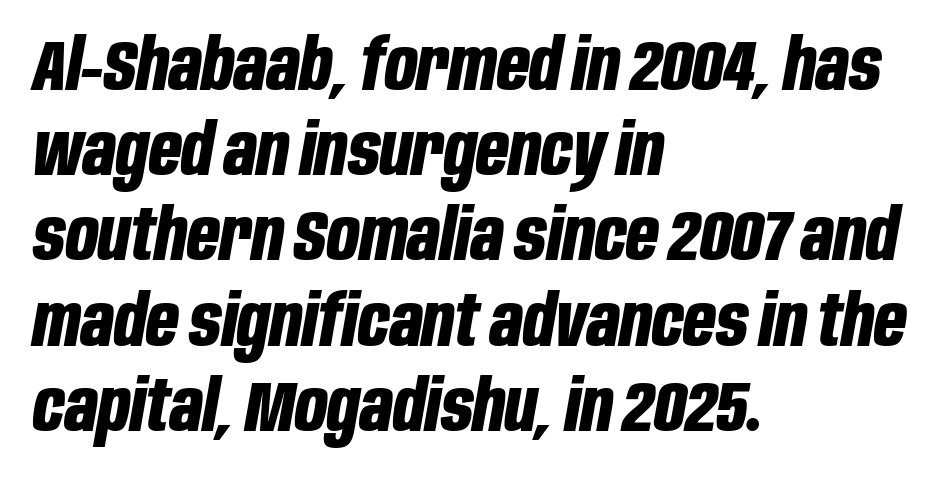
{"italic": "yes", "lean": "right", "slant_degrees": 10, "bold": "yes", "weight": "bold", "width": "condensed", "stroke_contrast": "low", "x_height": "large", "monospaced": "no", "underline": "no", "align": "left", "line_spacing_ratio": 1.2, "letter_spacing": "normal", "letter_spacing_em": 0.0, "glyph_px": 71}
